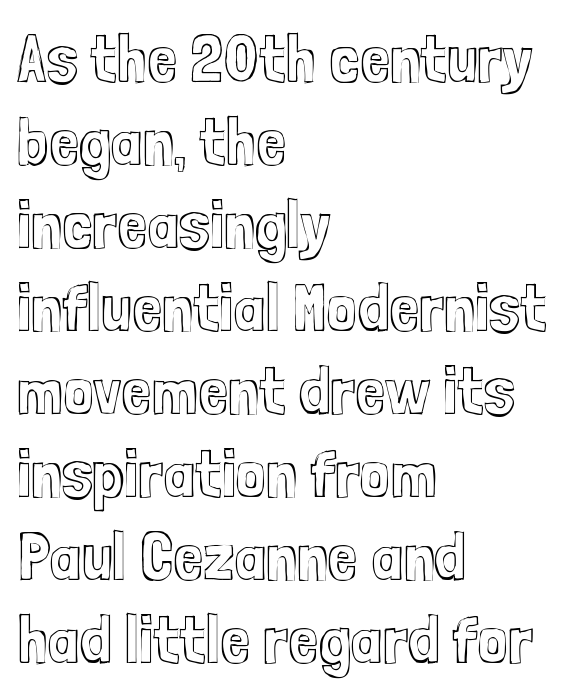
The image shows 68 px condensed type, upright; set left-aligned, line spacing 1.22x, normal letter spacing, not underlined; a medium x-height.
